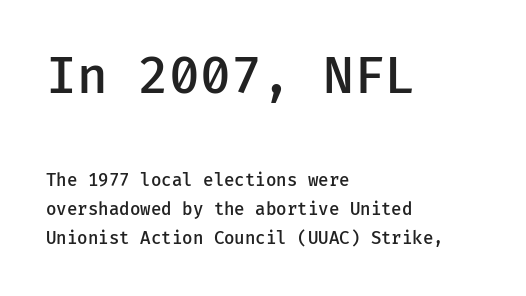
Q: Is the text bold? A: Semi-bold.
Q: Is the text italic (slanted)? A: No, it is upright.
Q: Is the typeface a serif or a sans-serif typeface? A: Sans-serif.
Q: Is the text underlined? A: No.
Q: How is the paragraph aligned? A: Left-aligned.
Q: Is the spacing between letters normal or unusually wide? A: Normal.
Q: Is the spacing between lines tight, normal or loose? A: Normal.
Q: Which block of text is set in a larger size, the first (top) or the second (bottom)? A: The first (top) one.
Q: Width (condensed, normal, or wide)? A: Normal.
Q: Stroke contrast? A: Low.
Q: x-height? A: Medium.
Q: Monospaced? A: Yes.
